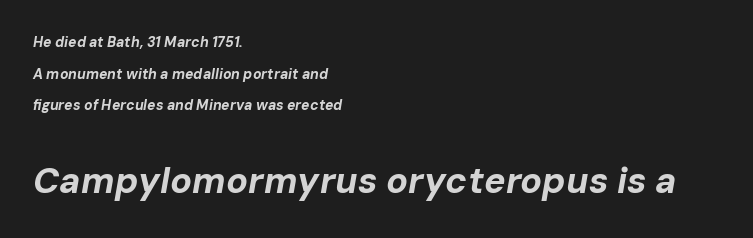
{"italic": "yes", "lean": "right", "slant_degrees": 10, "bold": "yes", "weight": "bold", "width": "normal", "stroke_contrast": "low", "x_height": "medium", "monospaced": "no", "underline": "no", "align": "left", "line_spacing": "loose", "line_spacing_ratio": 2.26, "letter_spacing": "normal", "letter_spacing_em": 0.0, "larger_block": "second", "size_ratio": 2.57, "glyph_px": 36}
